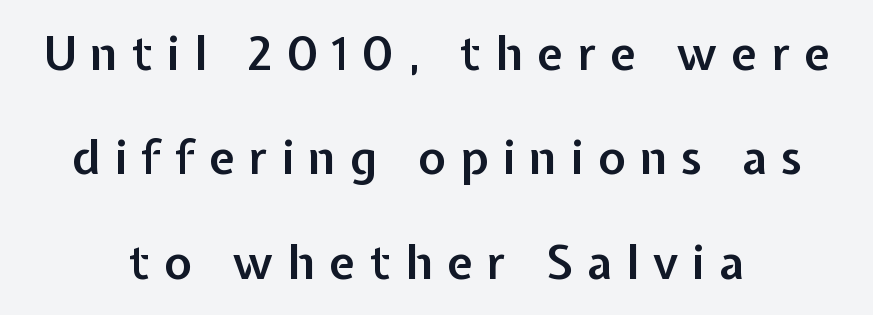
{"serif": "no", "italic": "no", "bold": "semi", "weight": "semibold", "width": "normal", "stroke_contrast": "low", "x_height": "medium", "monospaced": "no", "underline": "no", "align": "center", "line_spacing": "loose", "line_spacing_ratio": 2.22, "letter_spacing": "wide", "letter_spacing_em": 0.3, "glyph_px": 47}
